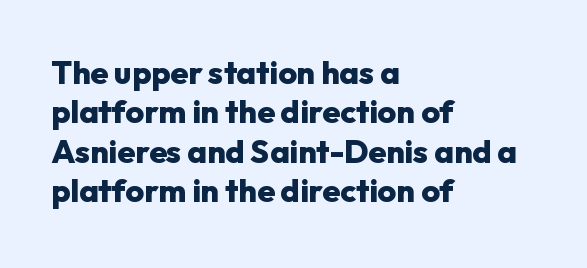
The image shows 32 px heavy sans-serif type, upright; set left-aligned, line spacing 1.23x, normal letter spacing, not underlined; low stroke contrast and a medium x-height.
